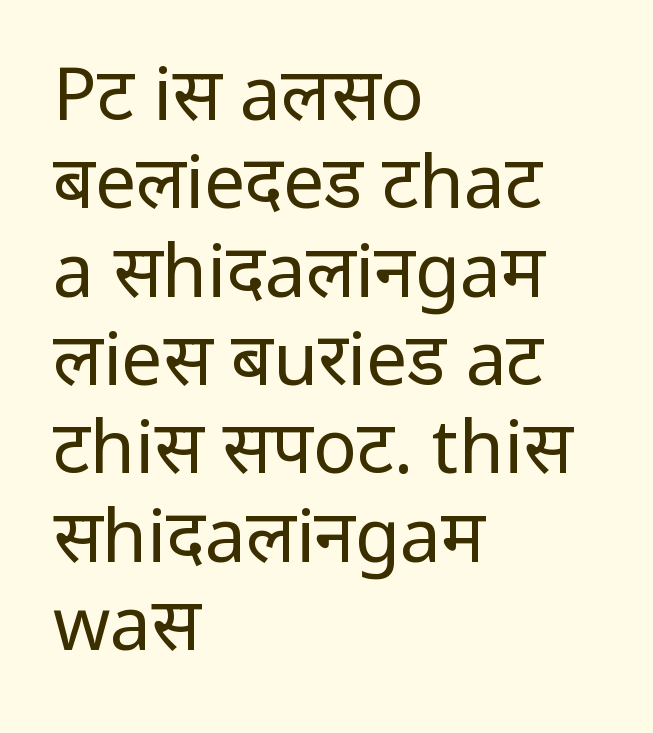
The image shows 73 px regular-weight, condensed sans-serif type, upright; set left-aligned, line spacing 1.21x, normal letter spacing, not underlined; low stroke contrast and a large x-height.
